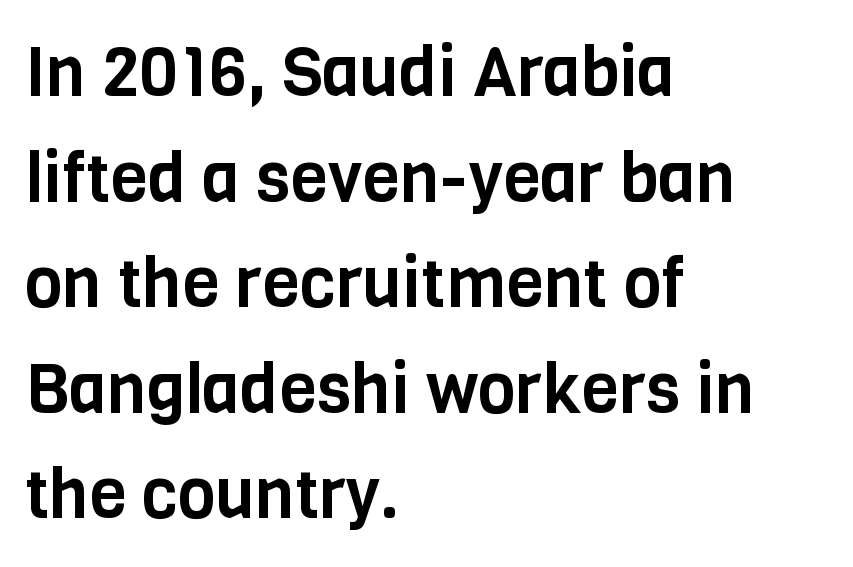
Teacher's note: observe the even left margin — that is flush-left alignment. The letters advance in unequal steps, a hallmark of proportional type. Descender tails drop into unmarked territory. The font family rendered here belongs to the sans-serif group. The axis of the letterforms is exactly vertical. Horizontal bands of white between lines are of average thickness.
